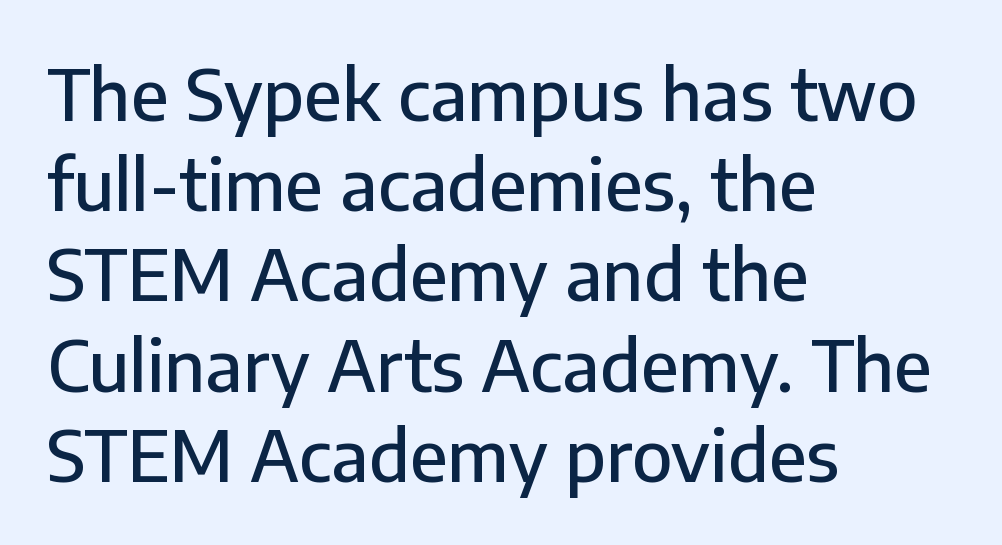
Each word holds together tightly as a unit, with standard inter-letter gaps. Is there any slant? The stems are plumb. Each letter keeps its own natural width here, so spacing adapts to shape. You can tell from the bare stems that sans-serif type was used. Only glyphs here, with clear space below each row.
